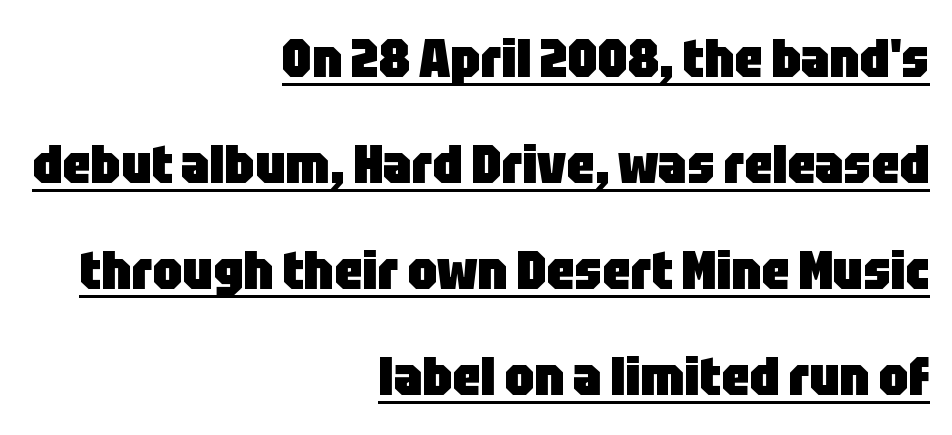
The image shows 54 px heavy, condensed sans-serif type, upright; set right-aligned, loose line spacing (1.96x), normal letter spacing, underlined; low stroke contrast and a large x-height.
